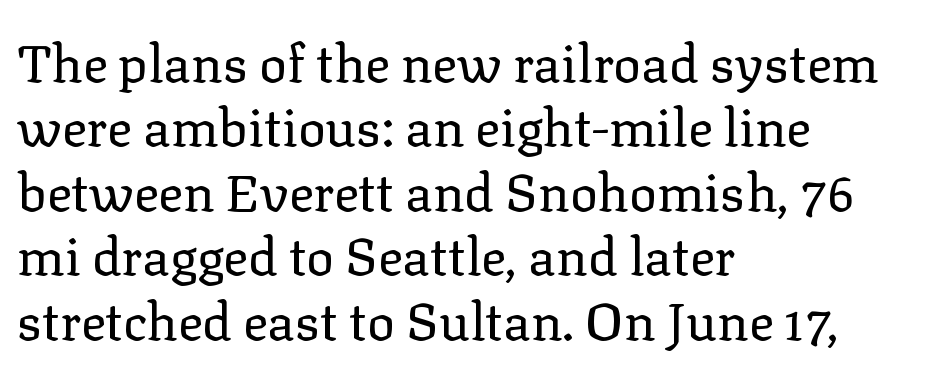
Q: Is the text bold? A: No.
Q: Is the text italic (slanted)? A: No, it is upright.
Q: Is the typeface a serif or a sans-serif typeface? A: Serif.
Q: Is the text underlined? A: No.
Q: How is the paragraph aligned? A: Left-aligned.
Q: Is the spacing between letters normal or unusually wide? A: Normal.
Q: Width (condensed, normal, or wide)? A: Normal.
Q: Stroke contrast? A: Low.
Q: x-height? A: Medium.
Q: Monospaced? A: No.
